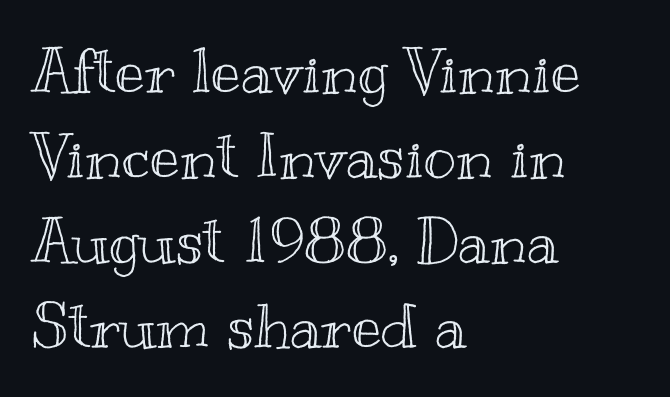
Q: Is the text italic (slanted)? A: No, it is upright.
Q: Is the text underlined? A: No.
Q: How is the paragraph aligned? A: Left-aligned.
Q: Is the spacing between letters normal or unusually wide? A: Normal.
Q: Is the spacing between lines tight, normal or loose? A: Normal.
Q: Width (condensed, normal, or wide)? A: Wide.
Q: x-height? A: Small.
Q: Monospaced? A: No.
